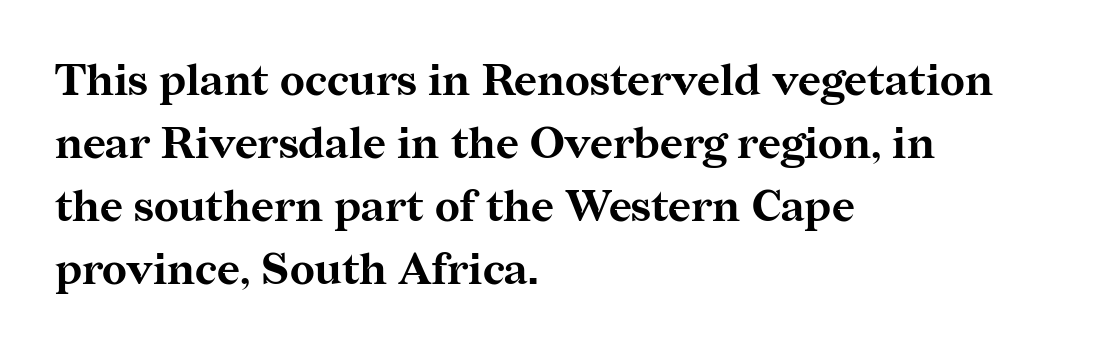
The image shows 44 px bold serif type, upright; set left-aligned, normal line spacing (1.43x), normal letter spacing, not underlined; medium stroke contrast and a medium x-height.
